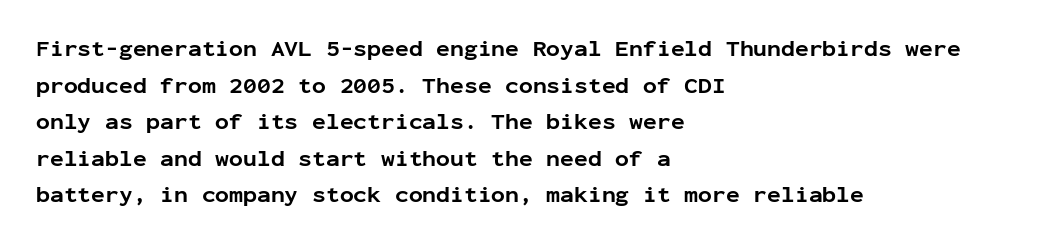
{"italic": "no", "bold": "yes", "underline": "no", "align": "left", "line_spacing": "normal", "line_spacing_ratio": 1.59, "letter_spacing": "normal", "letter_spacing_em": 0.0, "glyph_px": 23}
